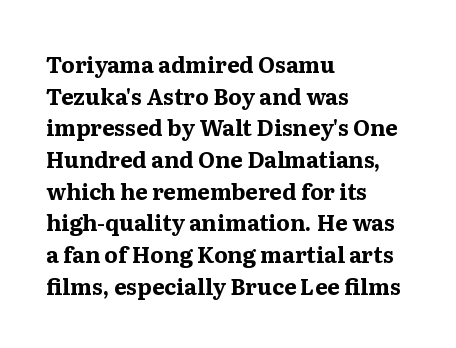
Q: Is the text bold? A: Yes.
Q: Is the text italic (slanted)? A: No, it is upright.
Q: Is the text underlined? A: No.
Q: How is the paragraph aligned? A: Left-aligned.
Q: Is the spacing between letters normal or unusually wide? A: Normal.
Q: Is the spacing between lines tight, normal or loose? A: Normal.
